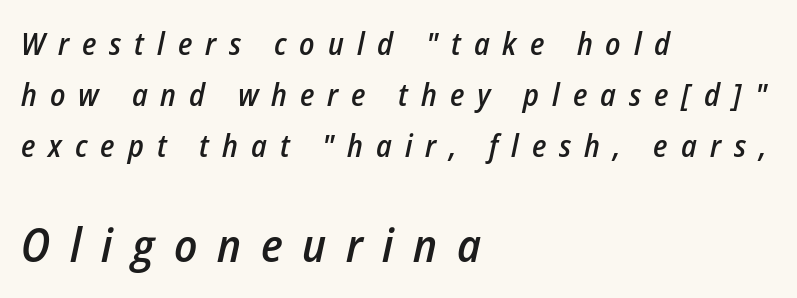
{"italic": "yes", "lean": "right", "slant_degrees": 12, "bold": "semi", "weight": "semibold", "width": "condensed", "stroke_contrast": "low", "x_height": "medium", "monospaced": "no", "underline": "no", "align": "left", "line_spacing": "normal", "line_spacing_ratio": 1.64, "letter_spacing": "wide", "letter_spacing_em": 0.42, "larger_block": "second", "size_ratio": 1.52, "glyph_px": 47}
